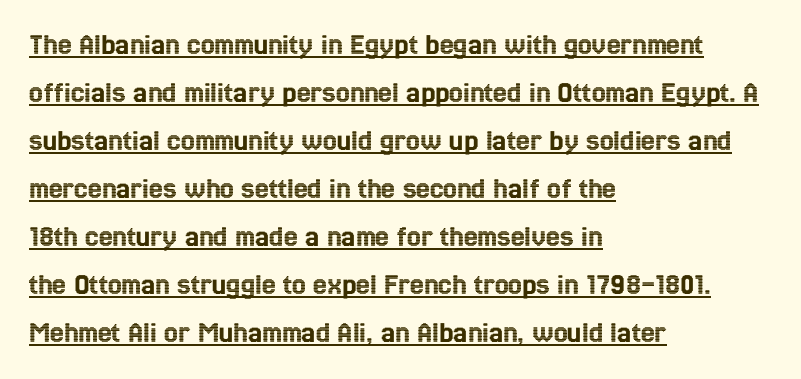
Q: Is the text italic (slanted)? A: No, it is upright.
Q: Is the text underlined? A: Yes.
Q: How is the paragraph aligned? A: Left-aligned.
Q: Is the spacing between letters normal or unusually wide? A: Normal.
Q: Is the spacing between lines tight, normal or loose? A: Normal.
Q: Width (condensed, normal, or wide)? A: Condensed.
Q: x-height? A: Medium.
Q: Monospaced? A: No.
